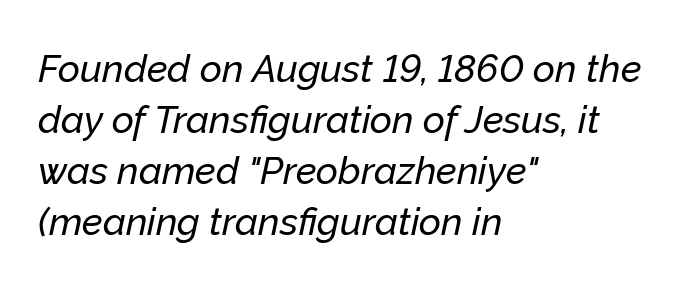
Think of a printed novel: that variable character pitch is what you see here. Normally led — the rows are evenly, conventionally spaced. Tall strokes in this sample are angled rather than plumb. Is the block centered? No — it sits flush against the left margin.
